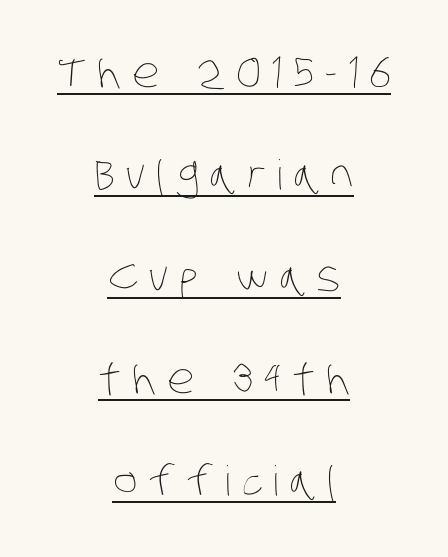
The image shows 41 px thin, condensed type; set centered, loose line spacing (2.49x), unusually wide letter spacing (+0.26 em), underlined; low stroke contrast and a large x-height.
